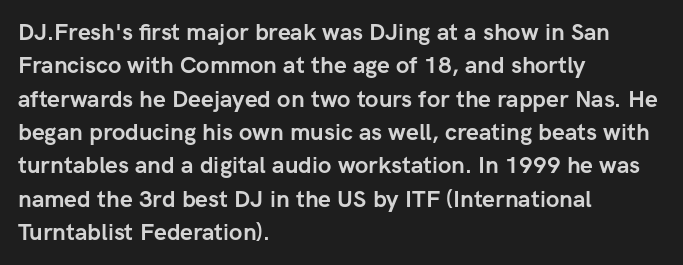
The image shows 23 px bold type, upright; set left-aligned, normal line spacing (1.45x), normal letter spacing, not underlined.
